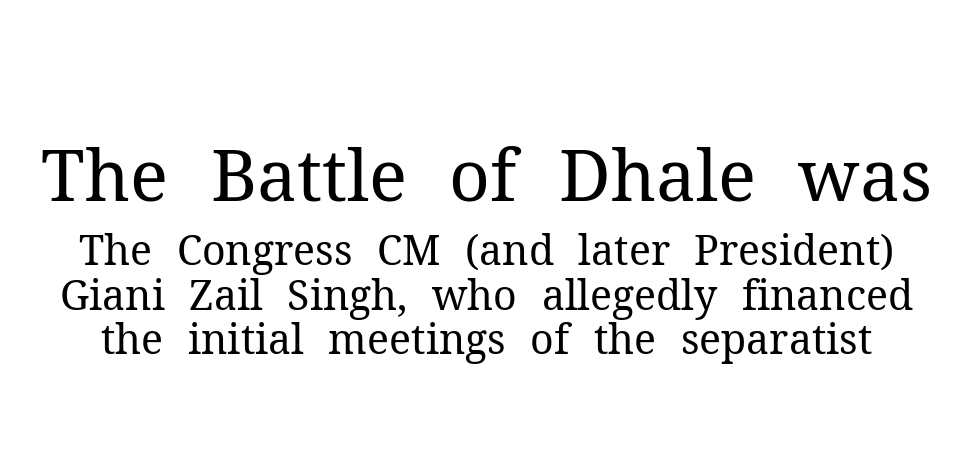
The space between consecutive lines is stingy. Unlike italic type, these characters show no tilt at all. Is this a fixed-width face? No — the glyphs have proportional, varying widths. Serif or sans? Serif — the stroke terminals have little feet. A typesetter would call this zero additional tracking. The space directly below the letters is spotless.
